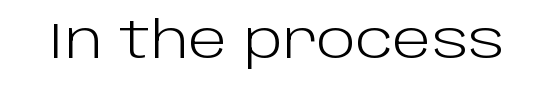
The image shows 51 px light sans-serif type, upright; set normal letter spacing, not underlined; low stroke contrast and a large x-height.
